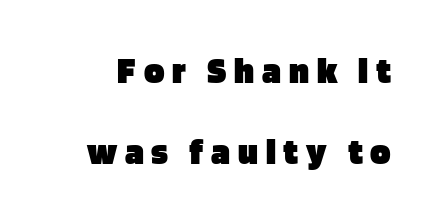
Q: Is the text bold? A: Yes.
Q: Is the text italic (slanted)? A: No, it is upright.
Q: Is the typeface a serif or a sans-serif typeface? A: Sans-serif.
Q: Is the text underlined? A: No.
Q: Is the spacing between letters normal or unusually wide? A: Unusually wide.
Q: Is the spacing between lines tight, normal or loose? A: Loose.
Q: Width (condensed, normal, or wide)? A: Normal.
Q: Stroke contrast? A: Low.
Q: x-height? A: Large.
Q: Monospaced? A: No.
